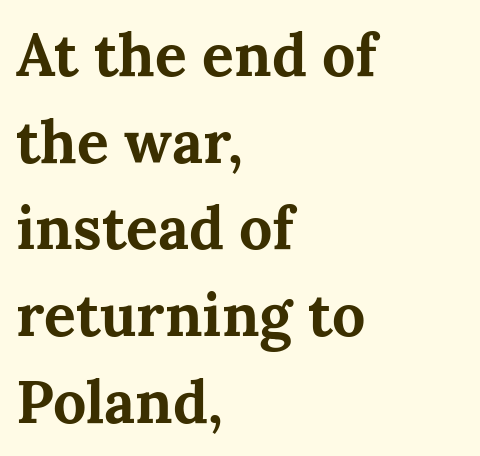
{"serif": "yes", "italic": "no", "bold": "yes", "weight": "bold", "width": "normal", "stroke_contrast": "medium", "x_height": "medium", "monospaced": "no", "underline": "no", "align": "left", "line_spacing": "normal", "line_spacing_ratio": 1.47, "letter_spacing": "normal", "letter_spacing_em": 0.0, "glyph_px": 59}
